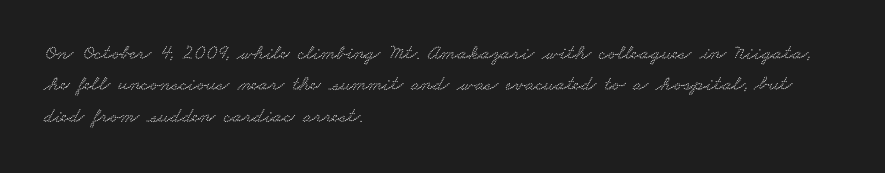
The image shows 21 px text type; set left-aligned, normal line spacing (1.5x), normal letter spacing, not underlined.
